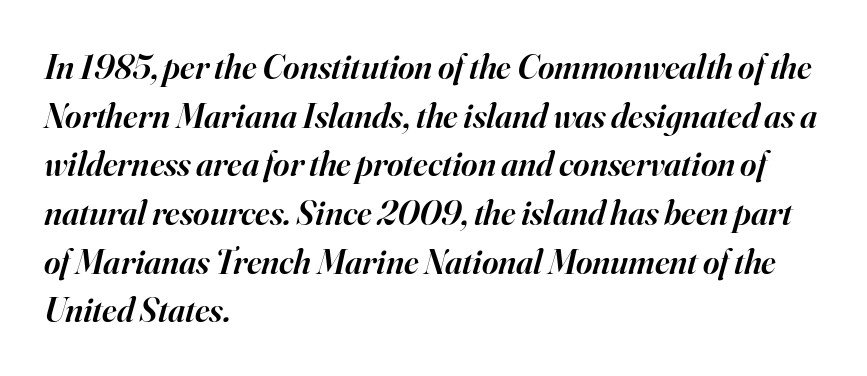
{"serif": "yes", "italic": "yes", "lean": "right", "slant_degrees": 16, "bold": "semi", "weight": "semibold", "width": "normal", "stroke_contrast": "high", "x_height": "small", "monospaced": "no", "underline": "no", "align": "left", "line_spacing": "normal", "line_spacing_ratio": 1.39, "letter_spacing": "normal", "letter_spacing_em": 0.0, "glyph_px": 35}
